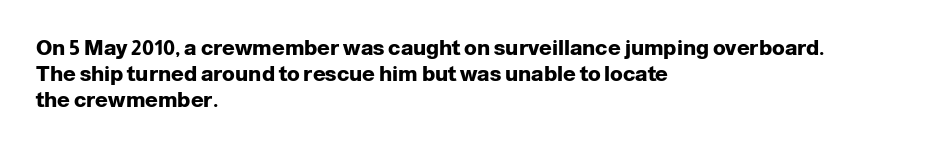
Q: Is the text bold? A: Yes.
Q: Is the text italic (slanted)? A: No, it is upright.
Q: Is the text underlined? A: No.
Q: How is the paragraph aligned? A: Left-aligned.
Q: Is the spacing between letters normal or unusually wide? A: Normal.
